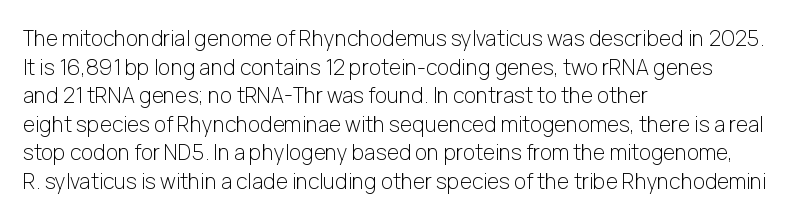
The image shows 21 px text type, upright; set left-aligned, normal line spacing (1.36x), normal letter spacing, not underlined.
